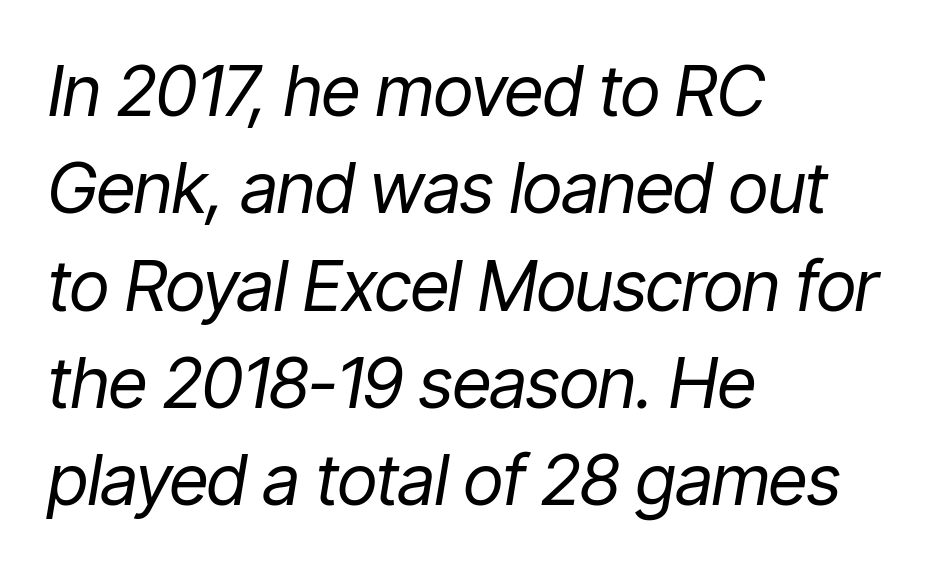
The image shows 70 px regular-weight, condensed type, italic (leaning right); set left-aligned, normal line spacing (1.39x), normal letter spacing, not underlined; low stroke contrast and a medium x-height.
